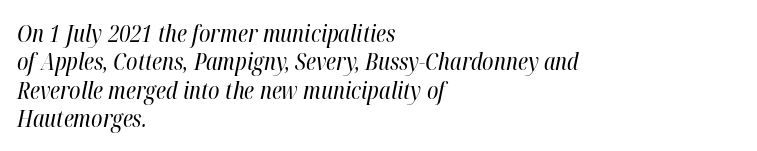
Q: Is the text bold? A: No.
Q: Is the text italic (slanted)? A: Yes, it leans right by about 12 degrees.
Q: Is the text underlined? A: No.
Q: How is the paragraph aligned? A: Left-aligned.
Q: Is the spacing between letters normal or unusually wide? A: Normal.
